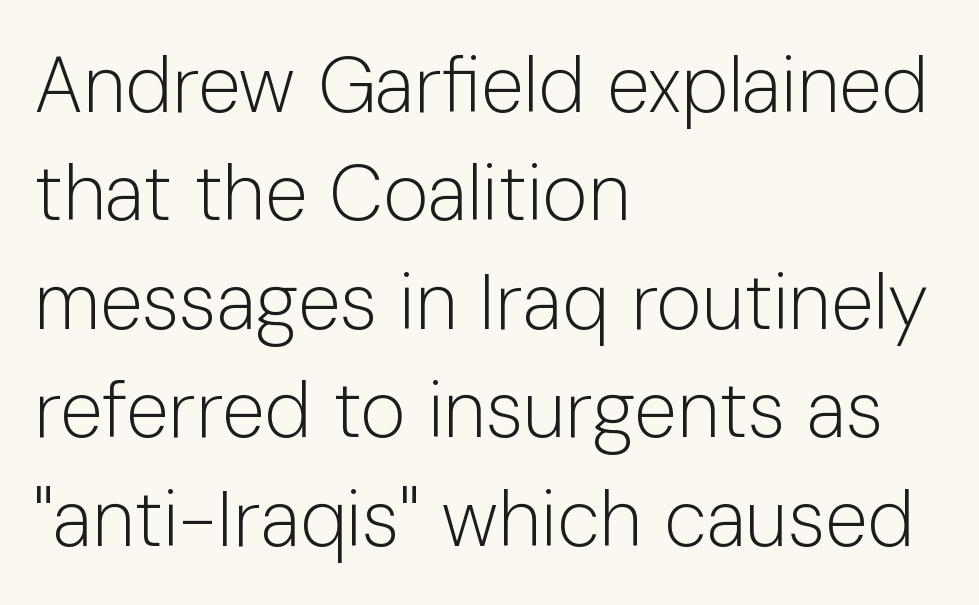
{"serif": "no", "italic": "no", "bold": "no", "weight": "light", "width": "normal", "stroke_contrast": "low", "x_height": "medium", "monospaced": "no", "underline": "no", "align": "left", "line_spacing": "normal", "line_spacing_ratio": 1.39, "letter_spacing": "normal", "letter_spacing_em": 0.0, "glyph_px": 78}
